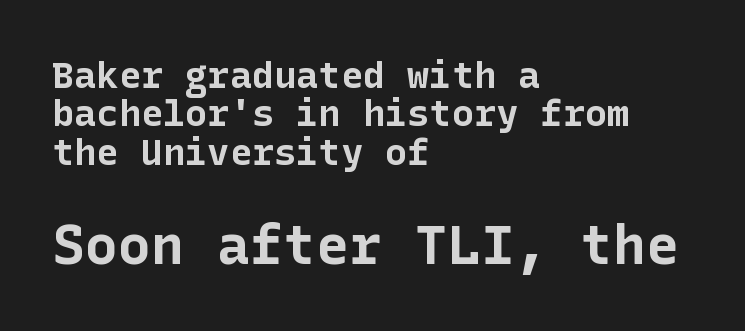
The image shows 55 px bold sans-serif type, upright; set left-aligned, tight line spacing (1.04x), normal letter spacing, not underlined; the second (bottom) block is 1.49x larger; low stroke contrast and a medium x-height.
